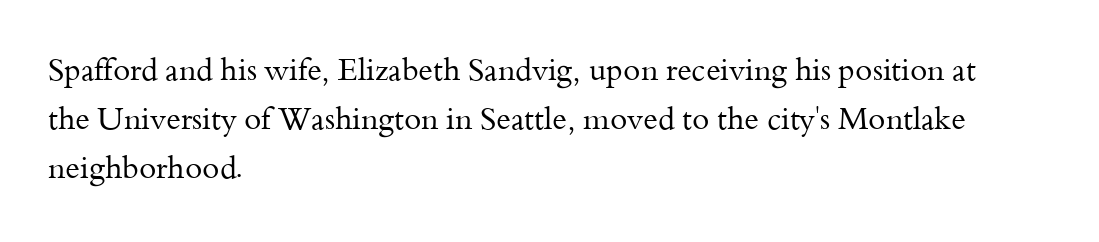
Q: Is the text bold? A: No.
Q: Is the text italic (slanted)? A: No, it is upright.
Q: Is the typeface a serif or a sans-serif typeface? A: Serif.
Q: Is the text underlined? A: No.
Q: How is the paragraph aligned? A: Left-aligned.
Q: Is the spacing between letters normal or unusually wide? A: Normal.
Q: Is the spacing between lines tight, normal or loose? A: Normal.
Q: Width (condensed, normal, or wide)? A: Normal.
Q: Stroke contrast? A: Medium.
Q: x-height? A: Small.
Q: Monospaced? A: No.
